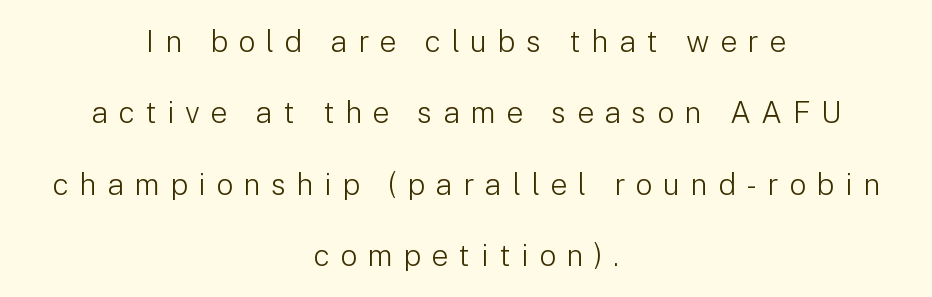
Q: Is the text bold? A: No.
Q: Is the text italic (slanted)? A: No, it is upright.
Q: Is the typeface a serif or a sans-serif typeface? A: Sans-serif.
Q: Is the text underlined? A: No.
Q: How is the paragraph aligned? A: Centered.
Q: Is the spacing between letters normal or unusually wide? A: Unusually wide.
Q: Is the spacing between lines tight, normal or loose? A: Loose.
Q: Width (condensed, normal, or wide)? A: Normal.
Q: Stroke contrast? A: Low.
Q: x-height? A: Medium.
Q: Monospaced? A: No.
